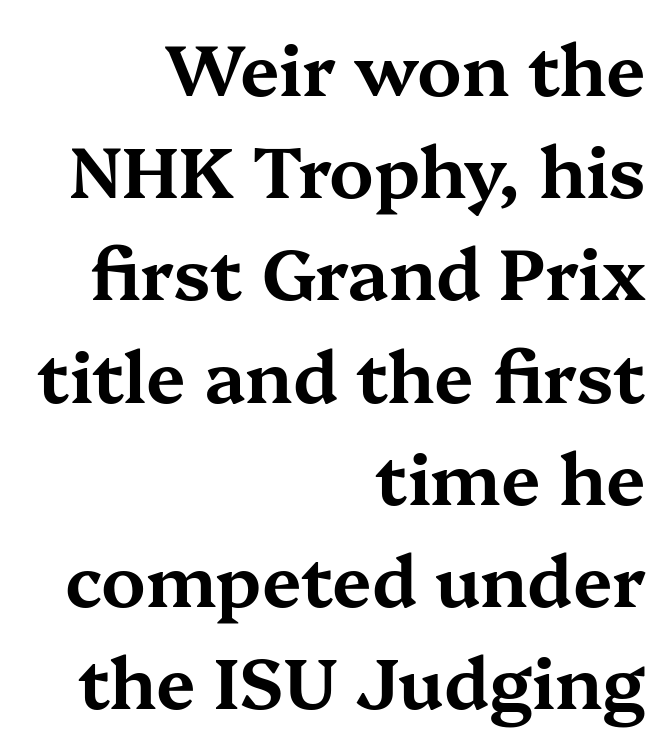
The image shows 71 px wide serif type, upright; set right-aligned, normal line spacing (1.44x), normal letter spacing, not underlined; medium stroke contrast and a medium x-height.
